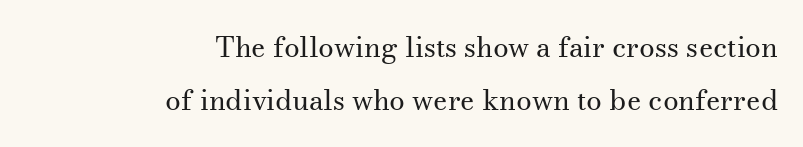
Q: Is the text bold? A: No.
Q: Is the text italic (slanted)? A: No, it is upright.
Q: Is the typeface a serif or a sans-serif typeface? A: Serif.
Q: Is the text underlined? A: No.
Q: How is the paragraph aligned? A: Right-aligned.
Q: Is the spacing between letters normal or unusually wide? A: Normal.
Q: Width (condensed, normal, or wide)? A: Normal.
Q: Stroke contrast? A: Medium.
Q: x-height? A: Small.
Q: Monospaced? A: No.
